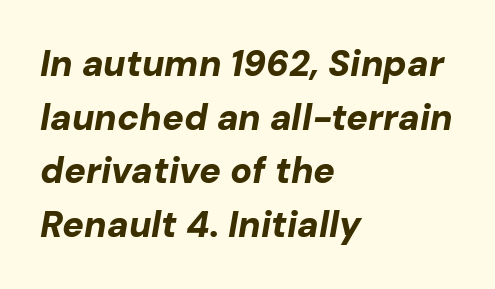
The line texture is even and compact thanks to regular tracking. A clean baseline with only descenders dipping below it. The typography opts for an oblique posture over an upright one. One-word summary of the alignment: left. In terms of weight, the rendering is a true, heavy bold.
